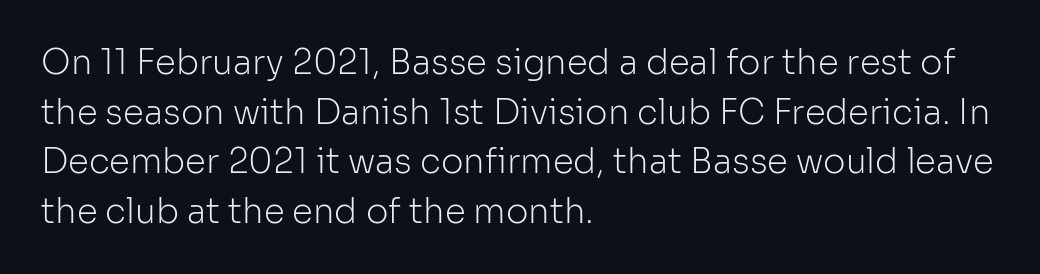
The image shows 34 px light sans-serif type, upright; set left-aligned, normal line spacing (1.46x), normal letter spacing, not underlined; low stroke contrast and a medium x-height.
